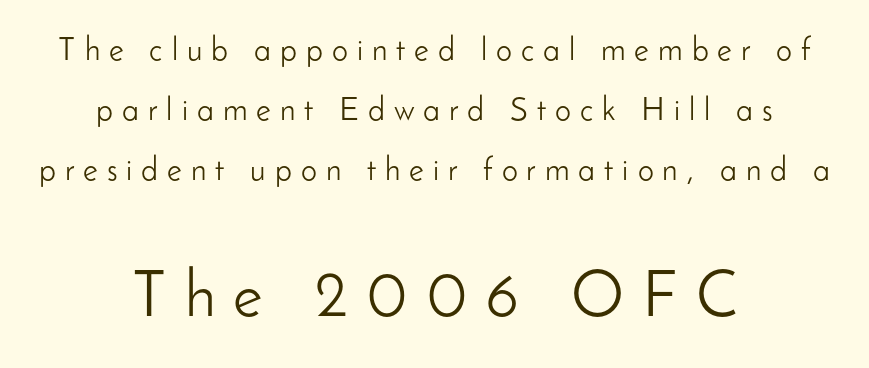
Descenders are the only things crossing below the line. Unlike italic type, these characters show no tilt at all. Between one letter and the next there's a generous, obvious gap. These lines are rendered in a variable-pitch font.
